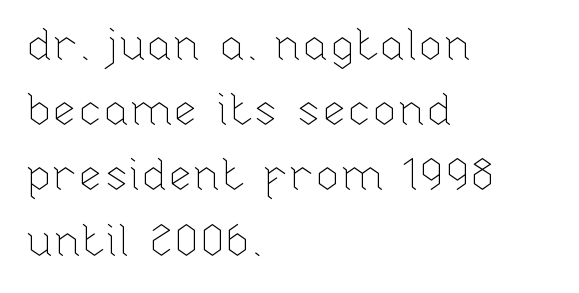
The image shows 45 px thin type, upright; set left-aligned, normal line spacing (1.45x), normal letter spacing, not underlined; low stroke contrast and a medium x-height.
